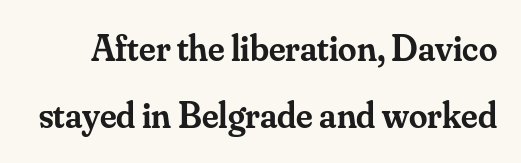
Q: Is the text bold? A: Semi-bold.
Q: Is the text italic (slanted)? A: No, it is upright.
Q: Is the typeface a serif or a sans-serif typeface? A: Serif.
Q: Is the text underlined? A: No.
Q: Is the spacing between letters normal or unusually wide? A: Normal.
Q: Width (condensed, normal, or wide)? A: Normal.
Q: Stroke contrast? A: Medium.
Q: x-height? A: Small.
Q: Monospaced? A: No.
